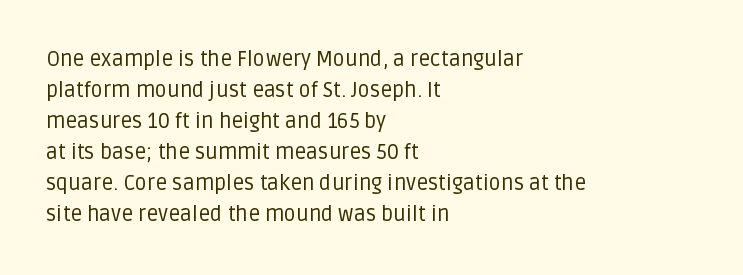
Q: Is the text bold? A: No.
Q: Is the text italic (slanted)? A: No, it is upright.
Q: Is the text underlined? A: No.
Q: How is the paragraph aligned? A: Left-aligned.
Q: Is the spacing between letters normal or unusually wide? A: Normal.
Q: Is the spacing between lines tight, normal or loose? A: Normal.
